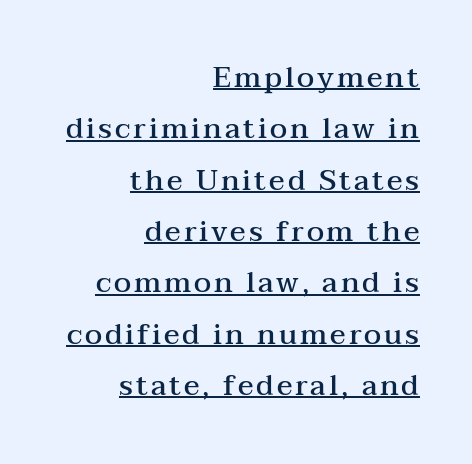
{"serif": "yes", "italic": "no", "bold": "semi", "weight": "semibold", "width": "wide", "stroke_contrast": "medium", "x_height": "medium", "monospaced": "no", "underline": "yes", "align": "right", "line_spacing_ratio": 1.77, "glyph_px": 29}
